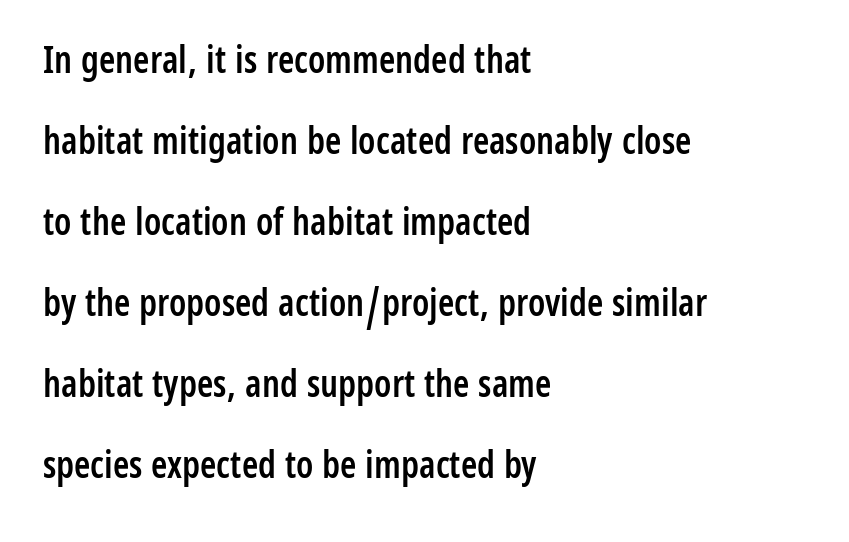
Q: Is the text bold? A: Semi-bold.
Q: Is the text italic (slanted)? A: No, it is upright.
Q: Is the typeface a serif or a sans-serif typeface? A: Sans-serif.
Q: Is the text underlined? A: No.
Q: How is the paragraph aligned? A: Left-aligned.
Q: Is the spacing between letters normal or unusually wide? A: Normal.
Q: Is the spacing between lines tight, normal or loose? A: Loose.
Q: Width (condensed, normal, or wide)? A: Condensed.
Q: Stroke contrast? A: Low.
Q: x-height? A: Medium.
Q: Monospaced? A: No.
